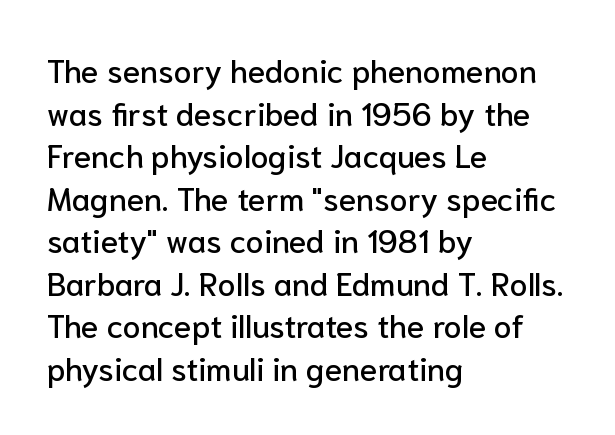
{"serif": "no", "italic": "no", "width": "normal", "stroke_contrast": "low", "x_height": "medium", "monospaced": "no", "underline": "no", "align": "left", "line_spacing": "normal", "line_spacing_ratio": 1.33, "letter_spacing": "normal", "letter_spacing_em": 0.0, "glyph_px": 32}
